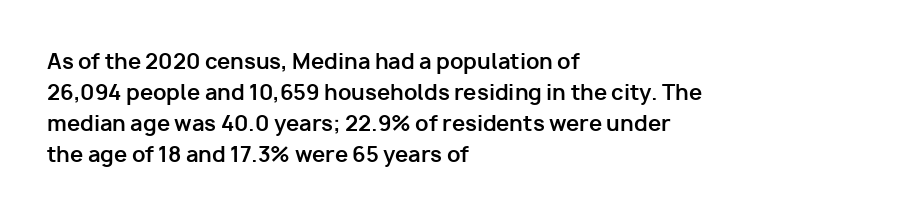
The image shows 21 px bold type, upright; set left-aligned, normal line spacing (1.48x), normal letter spacing, not underlined.
